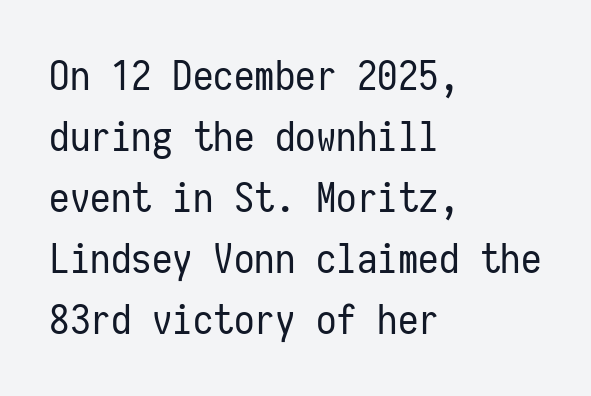
Q: Is the text bold? A: No.
Q: Is the text italic (slanted)? A: No, it is upright.
Q: Is the typeface a serif or a sans-serif typeface? A: Sans-serif.
Q: Is the text underlined? A: No.
Q: How is the paragraph aligned? A: Left-aligned.
Q: Is the spacing between letters normal or unusually wide? A: Normal.
Q: Is the spacing between lines tight, normal or loose? A: Normal.
Q: Width (condensed, normal, or wide)? A: Condensed.
Q: Stroke contrast? A: Low.
Q: x-height? A: Medium.
Q: Monospaced? A: Yes.
